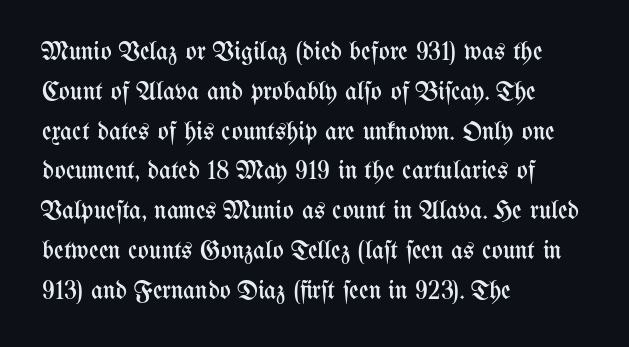
{"italic": "no", "bold": "no", "underline": "no", "align": "left", "line_spacing": "normal", "line_spacing_ratio": 1.53, "letter_spacing": "normal", "letter_spacing_em": 0.0, "glyph_px": 26}
